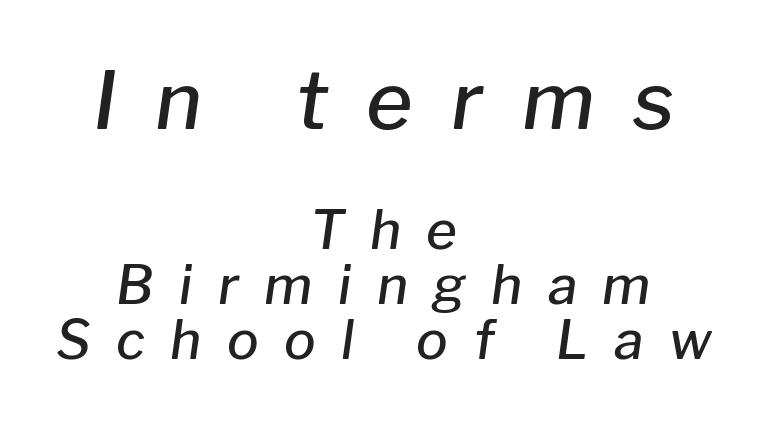
{"italic": "yes", "lean": "right", "slant_degrees": 8, "bold": "semi", "weight": "semibold", "width": "normal", "stroke_contrast": "low", "x_height": "medium", "monospaced": "no", "underline": "no", "align": "center", "line_spacing": "tight", "line_spacing_ratio": 1.03, "letter_spacing": "wide", "letter_spacing_em": 0.48, "larger_block": "first", "size_ratio": 1.51, "glyph_px": 80}
